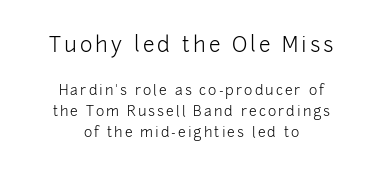
Vertical stems look standard width or narrower in stroke. This sample uses an upright cut, with every glyph sitting square on the baseline. Block one is the big one; block two sits smaller underneath. Normally led — the rows are evenly, conventionally spaced. Type without underlining.
